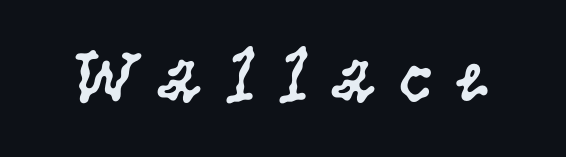
{"serif": "yes", "bold": "no", "weight": "regular", "width": "condensed", "stroke_contrast": "low", "x_height": "large", "monospaced": "no", "underline": "no", "letter_spacing": "wide", "letter_spacing_em": 0.27, "glyph_px": 75}
